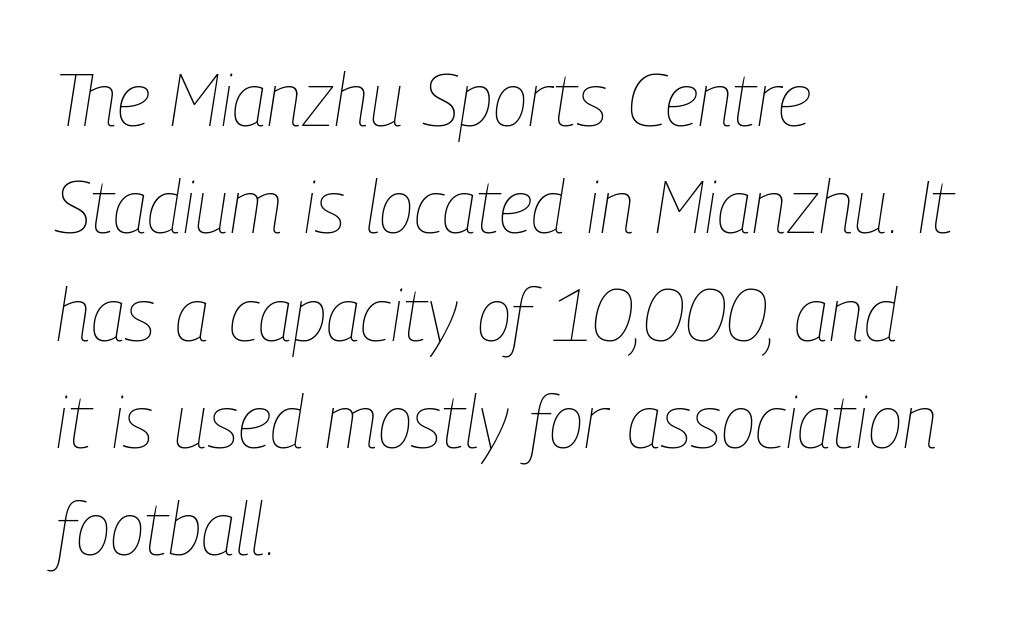
{"italic": "yes", "lean": "right", "slant_degrees": 9, "bold": "no", "weight": "thin", "width": "condensed", "stroke_contrast": "low", "x_height": "medium", "monospaced": "no", "underline": "no", "align": "left", "line_spacing": "normal", "line_spacing_ratio": 1.47, "letter_spacing": "normal", "letter_spacing_em": 0.0, "glyph_px": 73}
